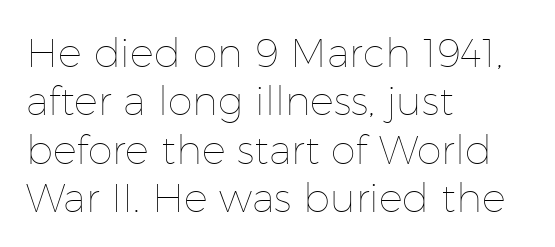
The image shows 40 px thin type, upright; set left-aligned, line spacing 1.21x, normal letter spacing, not underlined; low stroke contrast and a medium x-height.
